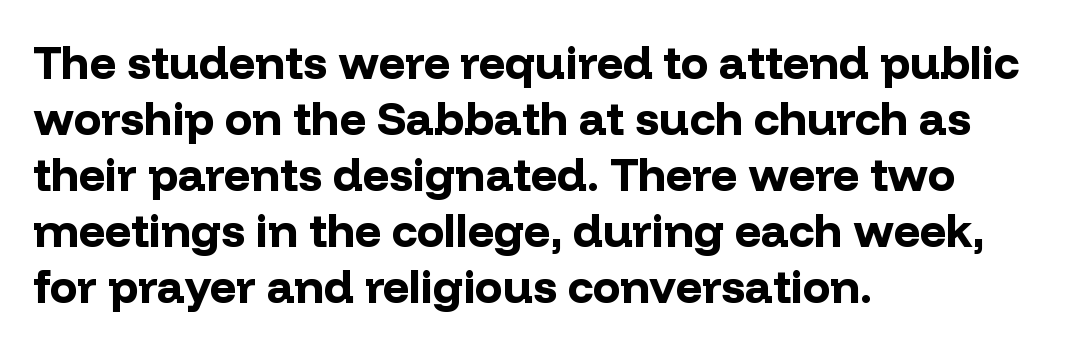
The image shows 46 px bold sans-serif type, upright; set left-aligned, line spacing 1.22x, normal letter spacing, not underlined; low stroke contrast and a medium x-height.
